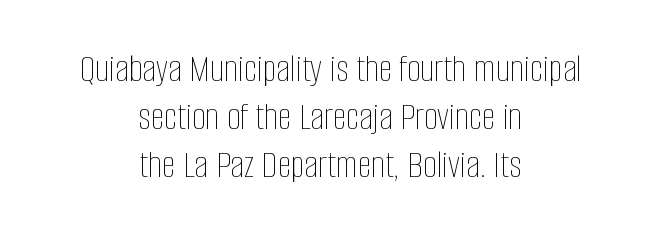
Q: Is the text bold? A: No.
Q: Is the text italic (slanted)? A: No, it is upright.
Q: Is the text underlined? A: No.
Q: How is the paragraph aligned? A: Centered.
Q: Is the spacing between letters normal or unusually wide? A: Normal.
Q: Width (condensed, normal, or wide)? A: Condensed.
Q: Stroke contrast? A: Low.
Q: x-height? A: Large.
Q: Monospaced? A: No.
